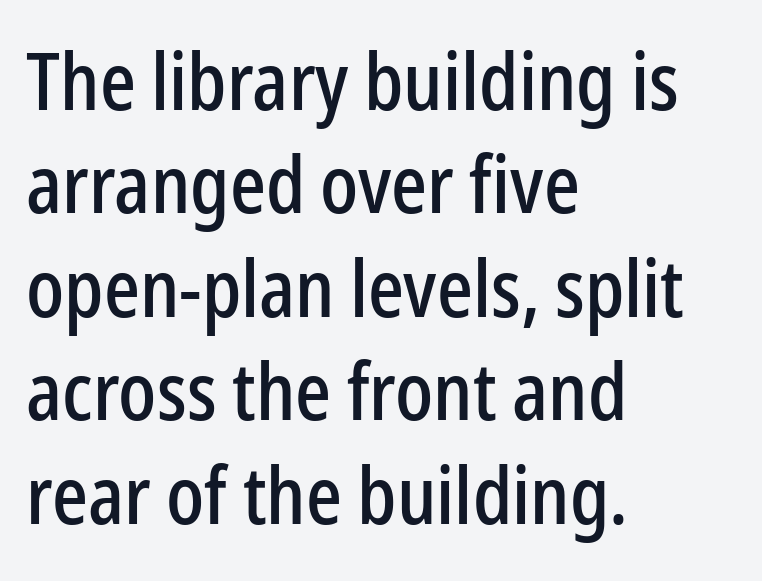
The image shows 79 px condensed sans-serif type, upright; set left-aligned, normal line spacing (1.31x), normal letter spacing, not underlined; low stroke contrast and a medium x-height.
